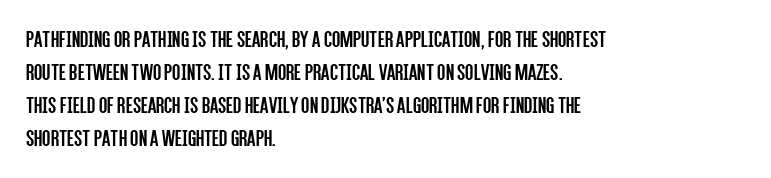
Horizontally, the lines are justified to the leading edge only. A roman cut, with each character standing at attention. The lines sit at an ordinary, default distance from one another. The font sits on the lighter half of the weight spectrum, regular included. Just letters on the line, the space beneath them empty. Standard letterfit; no display-style spreading of the glyphs.
